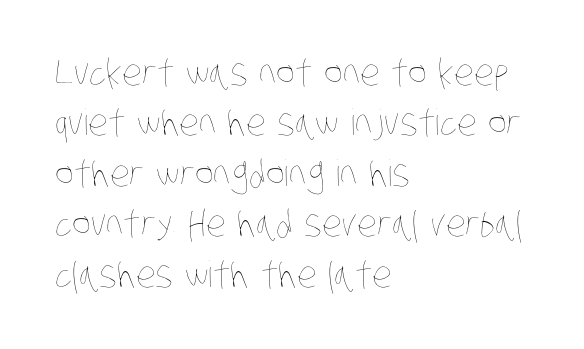
{"bold": "no", "weight": "thin", "width": "condensed", "stroke_contrast": "low", "x_height": "large", "monospaced": "no", "underline": "no", "align": "left", "line_spacing": "normal", "line_spacing_ratio": 1.4, "letter_spacing": "normal", "letter_spacing_em": 0.0, "glyph_px": 36}
